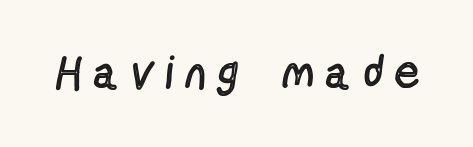
Spacing verdict: proportional, widths tailored to each character. Letter spacing: wide. Observe the absence of serifs on each vertical stroke in this sample. Bold? No — there's no thickening of the strokes. This rendering features lettering with no underline.
